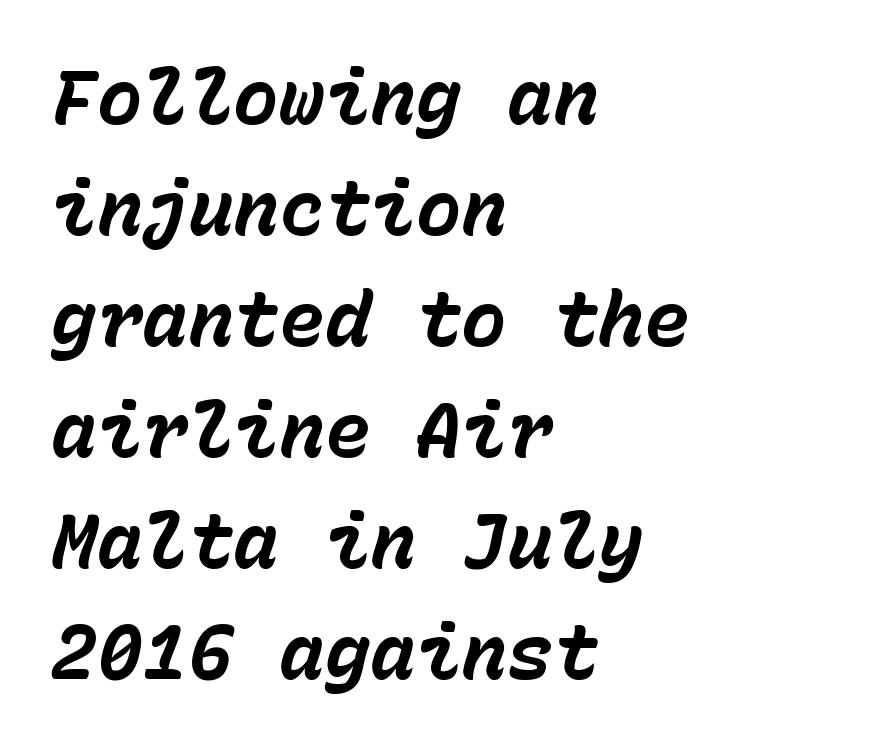
{"italic": "yes", "lean": "right", "slant_degrees": 15, "bold": "yes", "weight": "bold", "width": "normal", "stroke_contrast": "low", "x_height": "medium", "monospaced": "yes", "underline": "no", "align": "left", "line_spacing": "normal", "line_spacing_ratio": 1.46, "letter_spacing": "normal", "letter_spacing_em": 0.0, "glyph_px": 76}
